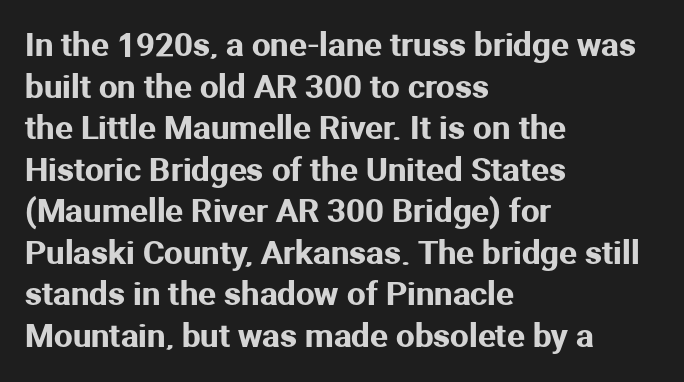
Q: Is the text italic (slanted)? A: No, it is upright.
Q: Is the typeface a serif or a sans-serif typeface? A: Sans-serif.
Q: Is the text underlined? A: No.
Q: How is the paragraph aligned? A: Left-aligned.
Q: Is the spacing between letters normal or unusually wide? A: Normal.
Q: Is the spacing between lines tight, normal or loose? A: Normal.
Q: Width (condensed, normal, or wide)? A: Normal.
Q: Stroke contrast? A: Medium.
Q: x-height? A: Medium.
Q: Monospaced? A: No.
